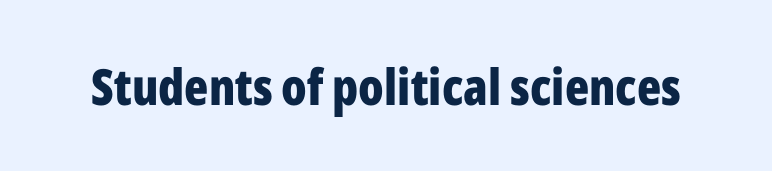
{"serif": "no", "italic": "no", "bold": "yes", "weight": "bold", "width": "condensed", "stroke_contrast": "low", "x_height": "medium", "monospaced": "no", "underline": "no", "letter_spacing": "normal", "letter_spacing_em": 0.0, "glyph_px": 50}
